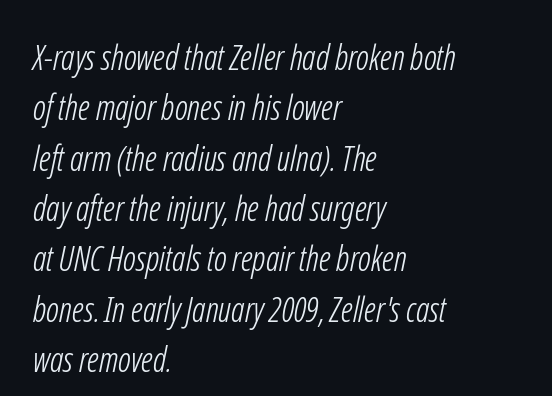
Q: Is the text bold? A: No.
Q: Is the typeface a serif or a sans-serif typeface? A: Sans-serif.
Q: Is the text underlined? A: No.
Q: How is the paragraph aligned? A: Left-aligned.
Q: Is the spacing between letters normal or unusually wide? A: Normal.
Q: Is the spacing between lines tight, normal or loose? A: Normal.
Q: Width (condensed, normal, or wide)? A: Condensed.
Q: Stroke contrast? A: Low.
Q: x-height? A: Medium.
Q: Monospaced? A: No.
